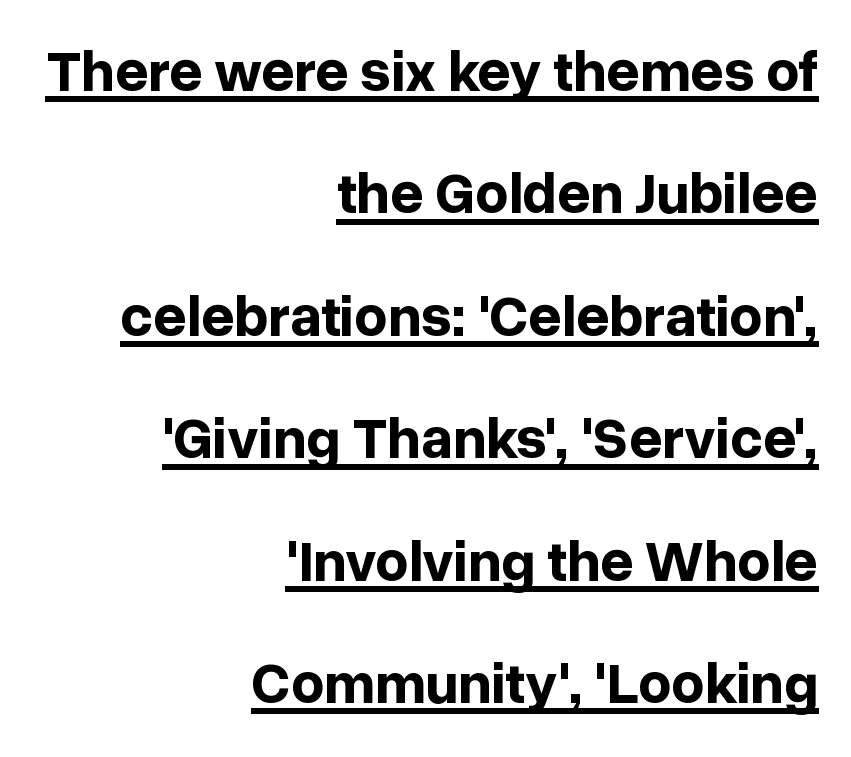
These characters rest on top of a visible drawn line. The letters sit at their default tracking, neither squeezed nor spread. Spacing verdict: proportional, widths tailored to each character. If you drew a line through each stem, it would be perfectly vertical. The typesetting leans heavy: a genuine bold. Horizontal alignment here is rightward, an uncommon choice for prose.
